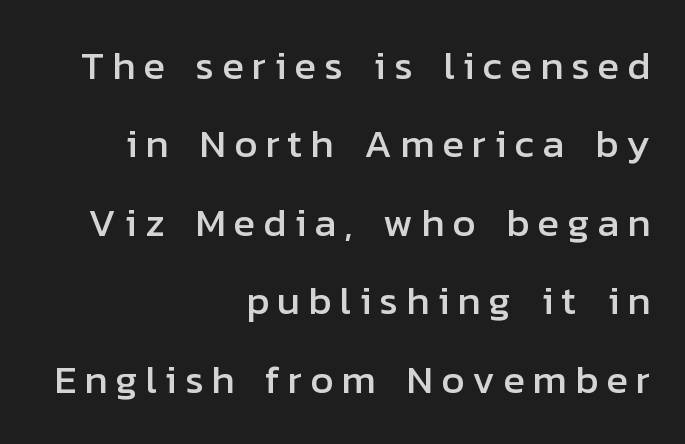
{"serif": "no", "italic": "no", "width": "normal", "stroke_contrast": "low", "x_height": "medium", "monospaced": "no", "underline": "no", "align": "right", "line_spacing": "loose", "line_spacing_ratio": 1.96, "letter_spacing": "wide", "letter_spacing_em": 0.2, "glyph_px": 40}
